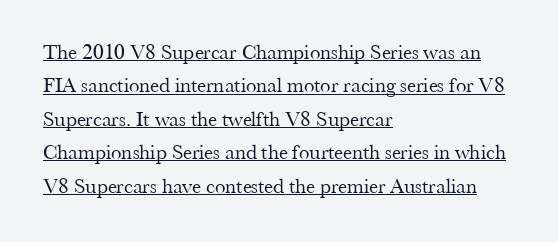
The image shows 21 px text type, upright; set left-aligned, normal line spacing (1.59x), normal letter spacing, underlined.
